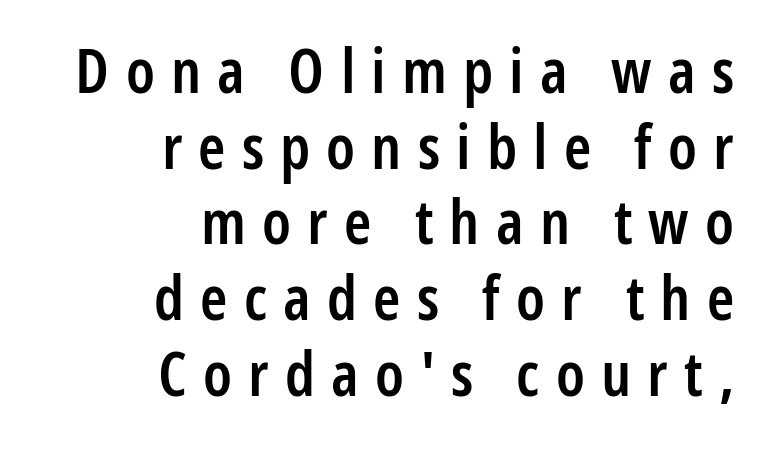
Typesetter's note: demi weight, one step under bold. The passage shown has open, widely tracked lettering throughout. When letters stand straight like this, we call the style roman or upright. A typesetter would call this proportional, since set widths differ per character.
